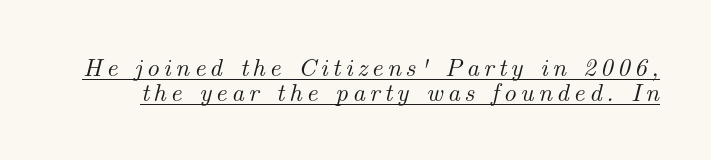
{"italic": "yes", "lean": "right", "slant_degrees": 14, "underline": "yes", "line_spacing": "tight", "line_spacing_ratio": 0.99, "glyph_px": 25}
